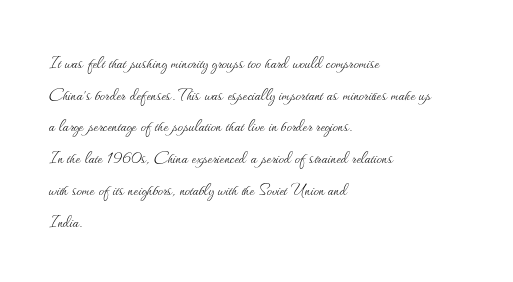
Q: Is the text bold? A: No.
Q: Is the text italic (slanted)? A: Yes.
Q: Is the text underlined? A: No.
Q: How is the paragraph aligned? A: Left-aligned.
Q: Is the spacing between letters normal or unusually wide? A: Normal.
Q: Is the spacing between lines tight, normal or loose? A: Normal.
